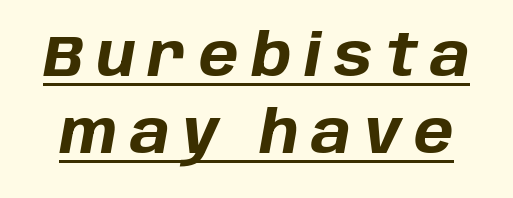
This sample has the flowing, uneven cadence of proportional lettering. These lines carry a lot of weight — the face is fully bold. Rows of type keep a routine distance in the vertical direction. Words appear elongated and porous because spacing is wide. Beneath each row of characters lies a ruled line. The face used here has a pronounced slope to its letters.
